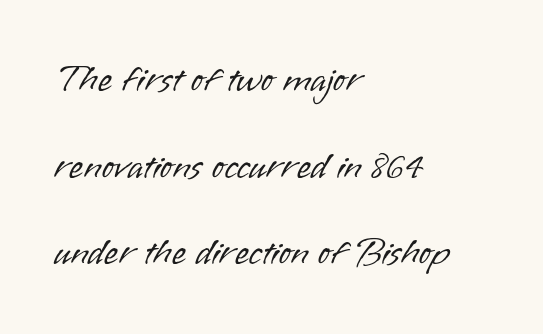
Character widths vary here, with narrow letters taking less room than wide ones. This is sans-serif lettering, the kind often seen on screens and signage. Does the leading feel generous? Absolutely, it's lavish. The baseline area is clear. Casual observation: everything's shoved over to the left.
